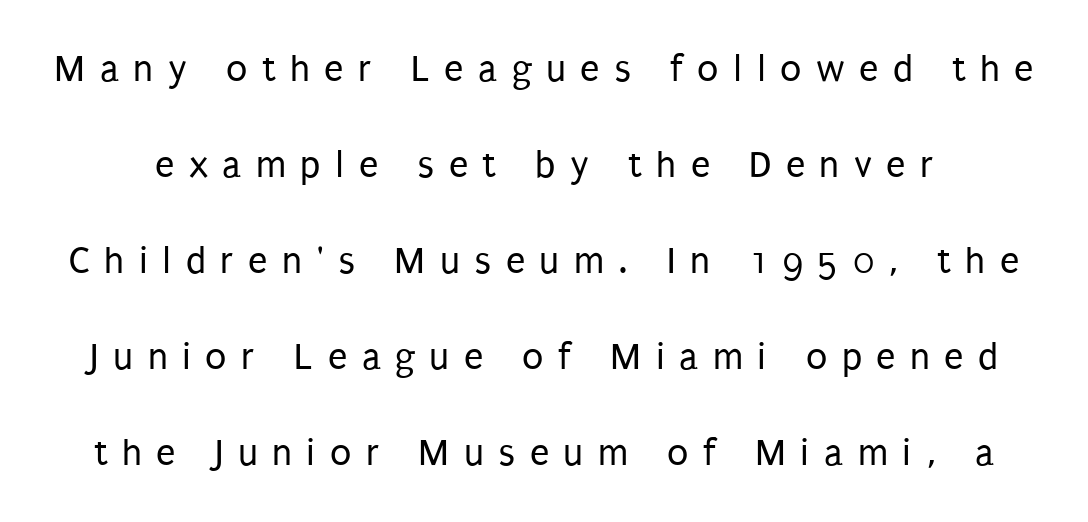
{"serif": "no", "italic": "no", "bold": "no", "weight": "regular", "width": "condensed", "stroke_contrast": "low", "x_height": "large", "monospaced": "no", "underline": "no", "line_spacing": "loose", "line_spacing_ratio": 2.46, "letter_spacing": "wide", "letter_spacing_em": 0.37, "glyph_px": 39}
